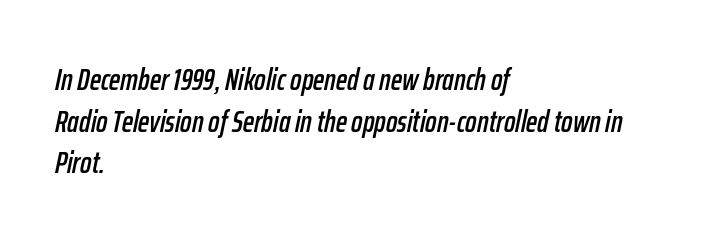
{"italic": "yes", "lean": "right", "slant_degrees": 12, "width": "condensed", "stroke_contrast": "low", "x_height": "medium", "monospaced": "no", "underline": "no", "align": "left", "line_spacing": "normal", "line_spacing_ratio": 1.39, "letter_spacing": "normal", "letter_spacing_em": 0.0, "glyph_px": 30}
